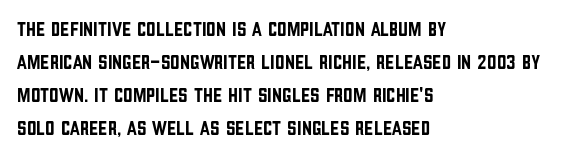
Do the letters lean? They stand straight. You could call the tracking neutral — neither tight nor loose. The passage shown is not underscored anywhere. The ragged edge is on the right, which tells us the setting is flush left. Students, observe: this is what conventionally led text looks like.
